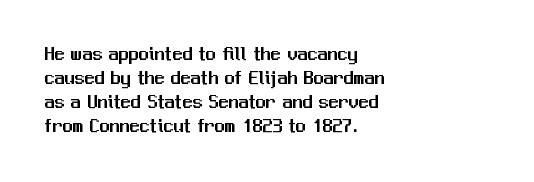
The image shows 20 px text type, upright; set left-aligned, line spacing 1.2x, normal letter spacing, not underlined.
